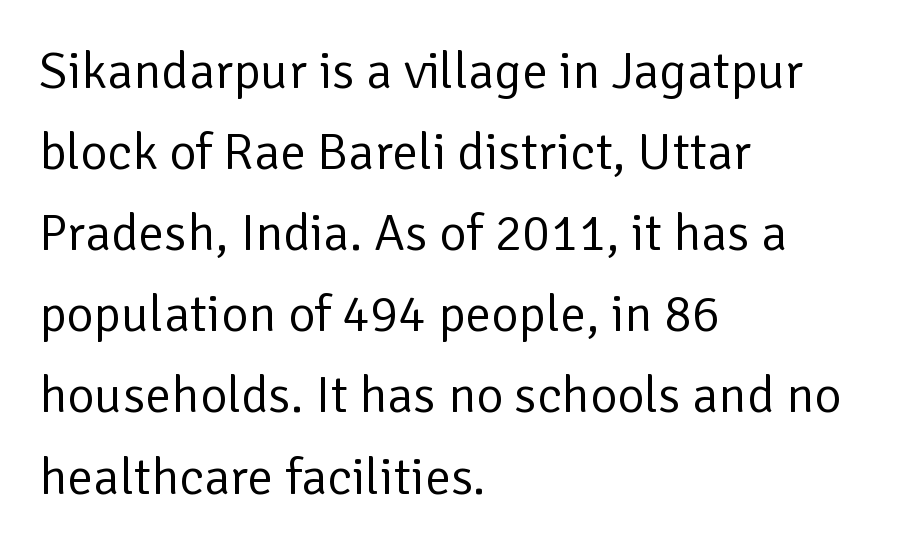
{"serif": "no", "italic": "no", "bold": "no", "weight": "regular", "width": "normal", "stroke_contrast": "low", "x_height": "medium", "monospaced": "no", "underline": "no", "align": "left", "line_spacing": "normal", "line_spacing_ratio": 1.56, "letter_spacing": "normal", "letter_spacing_em": 0.0, "glyph_px": 52}
